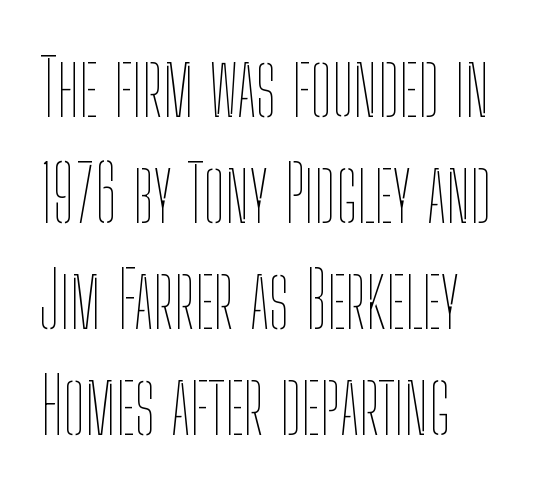
{"italic": "no", "bold": "no", "weight": "thin", "width": "condensed", "stroke_contrast": "low", "x_height": "medium", "monospaced": "no", "underline": "no", "align": "left", "line_spacing": "normal", "line_spacing_ratio": 1.36, "letter_spacing": "normal", "letter_spacing_em": 0.0, "glyph_px": 78}
